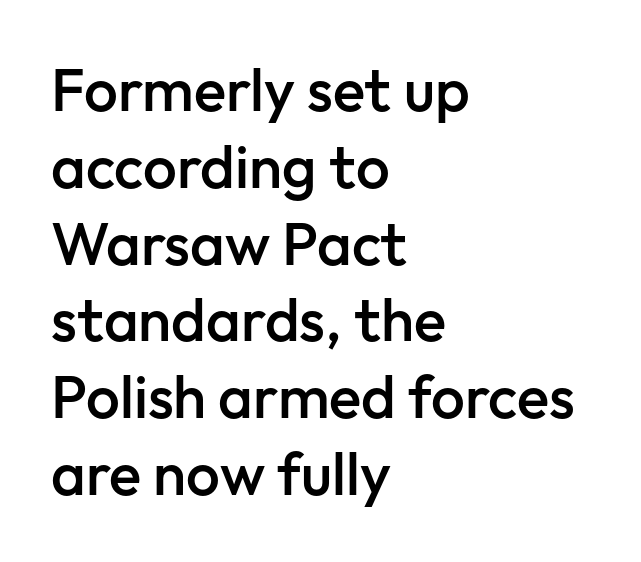
{"serif": "no", "italic": "no", "bold": "semi", "weight": "semibold", "width": "normal", "stroke_contrast": "low", "x_height": "medium", "monospaced": "no", "underline": "no", "align": "left", "line_spacing": "normal", "line_spacing_ratio": 1.28, "letter_spacing": "normal", "letter_spacing_em": 0.0, "glyph_px": 60}
